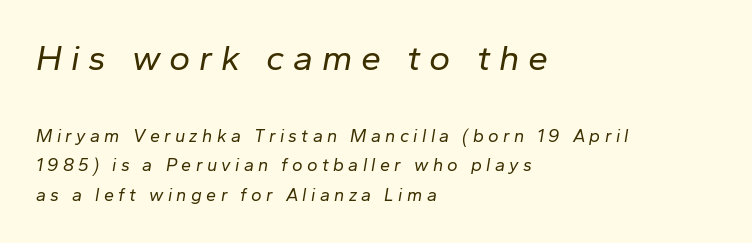
{"italic": "yes", "lean": "right", "slant_degrees": 10, "bold": "no", "weight": "regular", "width": "normal", "stroke_contrast": "low", "x_height": "medium", "monospaced": "no", "underline": "no", "align": "left", "line_spacing": "normal", "line_spacing_ratio": 1.66, "letter_spacing": "wide", "letter_spacing_em": 0.24, "larger_block": "first", "size_ratio": 2.0, "glyph_px": 36}
